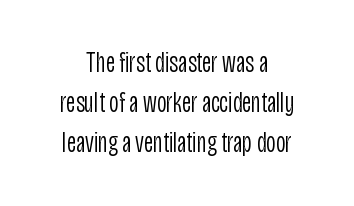
The image shows 29 px light, condensed sans-serif type, upright; set centered, normal line spacing (1.38x), normal letter spacing, not underlined; low stroke contrast and a large x-height.
